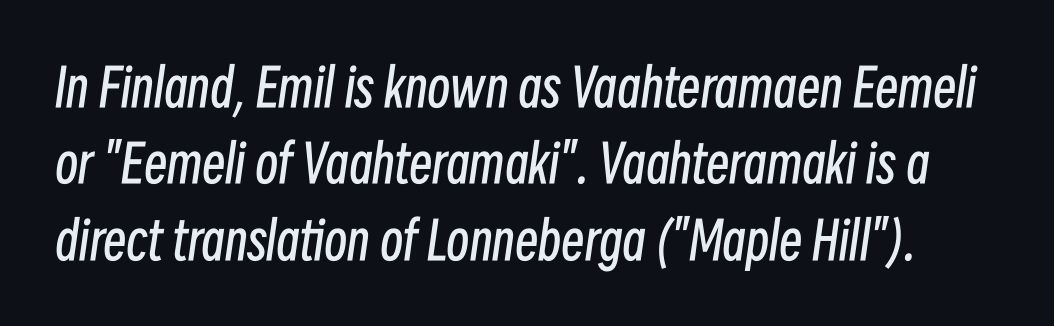
{"italic": "yes", "lean": "right", "slant_degrees": 8, "bold": "no", "weight": "regular", "width": "condensed", "stroke_contrast": "low", "x_height": "medium", "monospaced": "no", "underline": "no", "line_spacing": "normal", "line_spacing_ratio": 1.47, "letter_spacing": "normal", "letter_spacing_em": 0.0, "glyph_px": 52}
